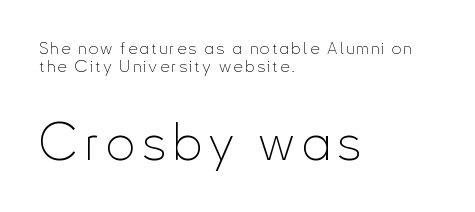
A typesetter would label this face a sans. The lines are packed closely together with very little leading. Vertical strokes here are truly vertical. Stroke mass is kept to a normal reading level or below.
